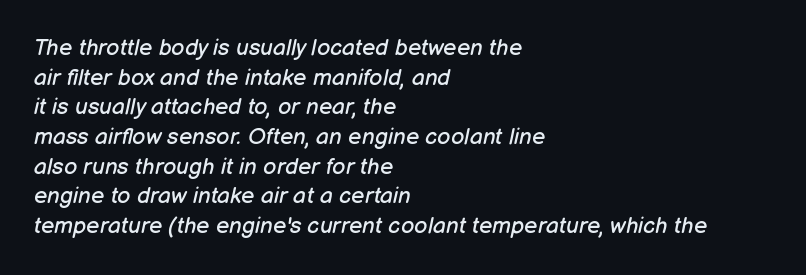
{"italic": "yes", "lean": "right", "slant_degrees": 12, "bold": "no", "underline": "no", "align": "left", "line_spacing": "normal", "line_spacing_ratio": 1.29, "letter_spacing": "normal", "letter_spacing_em": 0.0, "glyph_px": 23}
